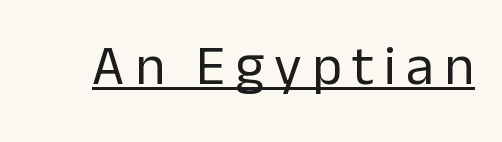
{"serif": "no", "italic": "no", "bold": "no", "weight": "regular", "width": "normal", "stroke_contrast": "low", "x_height": "medium", "monospaced": "no", "underline": "yes", "glyph_px": 56}
